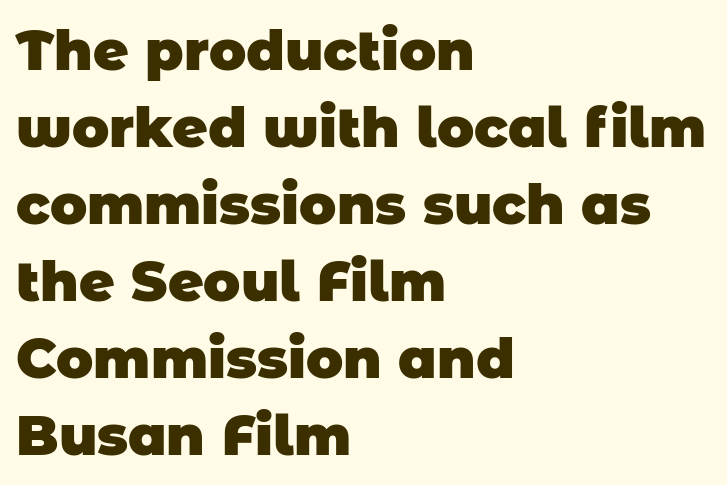
{"serif": "no", "bold": "yes", "weight": "heavy", "width": "normal", "stroke_contrast": "low", "x_height": "large", "monospaced": "no", "underline": "no", "align": "left", "line_spacing": "normal", "line_spacing_ratio": 1.4, "letter_spacing": "normal", "letter_spacing_em": 0.0, "glyph_px": 55}
